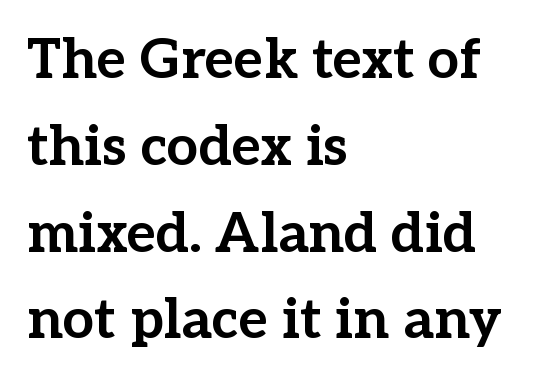
Q: Is the text bold? A: Yes.
Q: Is the text italic (slanted)? A: No, it is upright.
Q: Is the typeface a serif or a sans-serif typeface? A: Serif.
Q: Is the text underlined? A: No.
Q: How is the paragraph aligned? A: Left-aligned.
Q: Is the spacing between letters normal or unusually wide? A: Normal.
Q: Is the spacing between lines tight, normal or loose? A: Normal.
Q: Width (condensed, normal, or wide)? A: Normal.
Q: Stroke contrast? A: Low.
Q: x-height? A: Medium.
Q: Monospaced? A: No.
